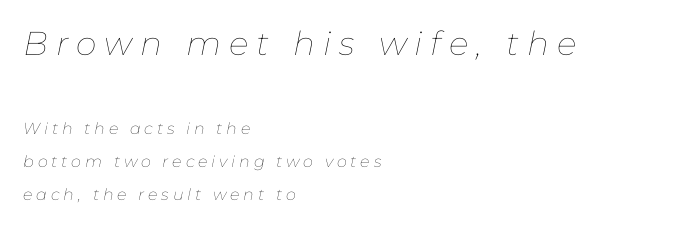
The image shows 33 px thin type, italic (leaning right); set left-aligned, loose line spacing (2.07x), unusually wide letter spacing (+0.24 em), not underlined; the first (top) block is 2.06x larger; low stroke contrast and a medium x-height.
